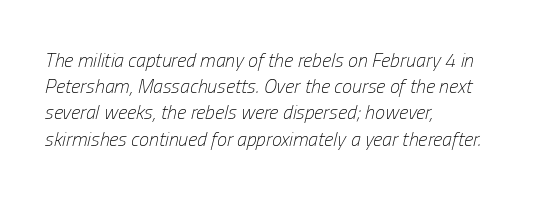
Q: Is the text bold? A: No.
Q: Is the text italic (slanted)? A: Yes, it leans right by about 13 degrees.
Q: Is the text underlined? A: No.
Q: How is the paragraph aligned? A: Left-aligned.
Q: Is the spacing between letters normal or unusually wide? A: Normal.
Q: Is the spacing between lines tight, normal or loose? A: Normal.
